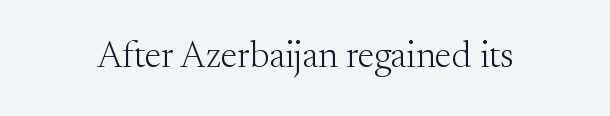
Q: Is the text bold? A: No.
Q: Is the text italic (slanted)? A: No, it is upright.
Q: Is the typeface a serif or a sans-serif typeface? A: Serif.
Q: Is the text underlined? A: No.
Q: Is the spacing between letters normal or unusually wide? A: Normal.
Q: Width (condensed, normal, or wide)? A: Normal.
Q: Stroke contrast? A: Medium.
Q: x-height? A: Small.
Q: Monospaced? A: No.
